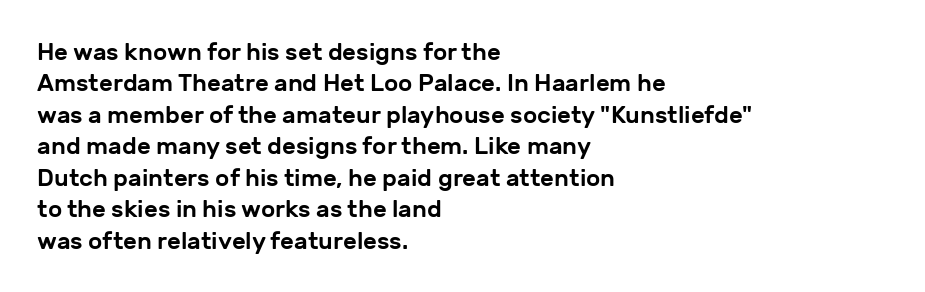
{"italic": "no", "underline": "no", "align": "left", "line_spacing": "normal", "line_spacing_ratio": 1.31, "letter_spacing": "normal", "letter_spacing_em": 0.0, "glyph_px": 24}
